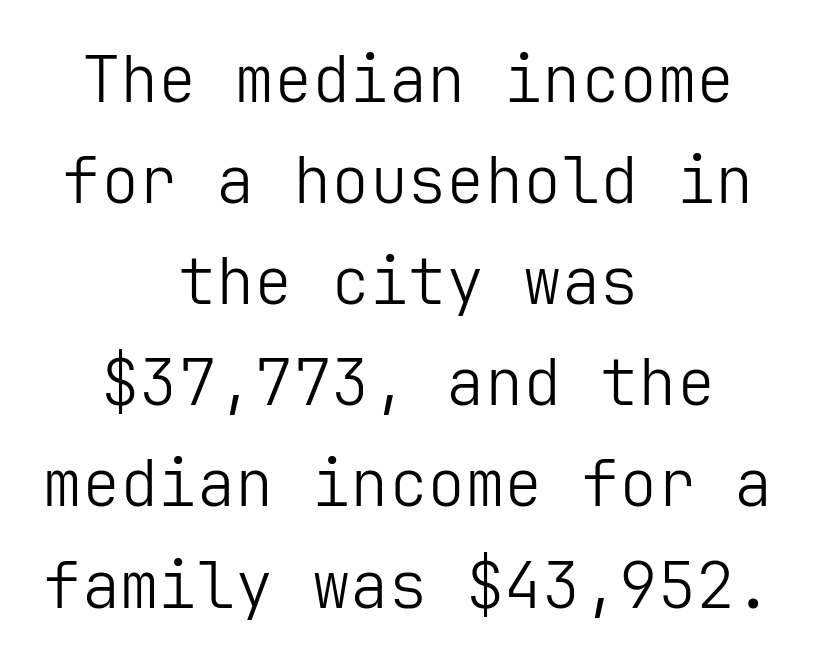
Q: Is the text bold? A: No.
Q: Is the text italic (slanted)? A: No, it is upright.
Q: Is the typeface a serif or a sans-serif typeface? A: Sans-serif.
Q: Is the text underlined? A: No.
Q: How is the paragraph aligned? A: Centered.
Q: Is the spacing between letters normal or unusually wide? A: Normal.
Q: Is the spacing between lines tight, normal or loose? A: Normal.
Q: Width (condensed, normal, or wide)? A: Normal.
Q: Stroke contrast? A: Low.
Q: x-height? A: Medium.
